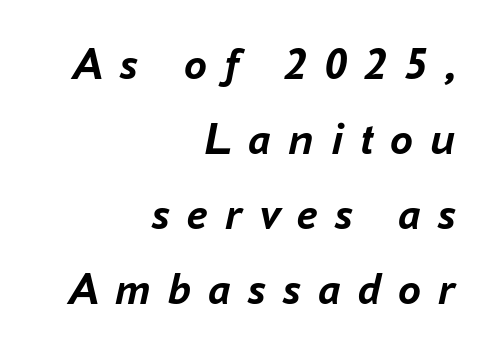
Students, observe: this is what conventionally led text looks like. Leftover space on each line is placed entirely before the opening word. The gaps between neighbouring characters are conspicuously large. The letters advance in unequal steps, a hallmark of proportional type. Compared with ordinary roman type, these characters are visibly tilted.
